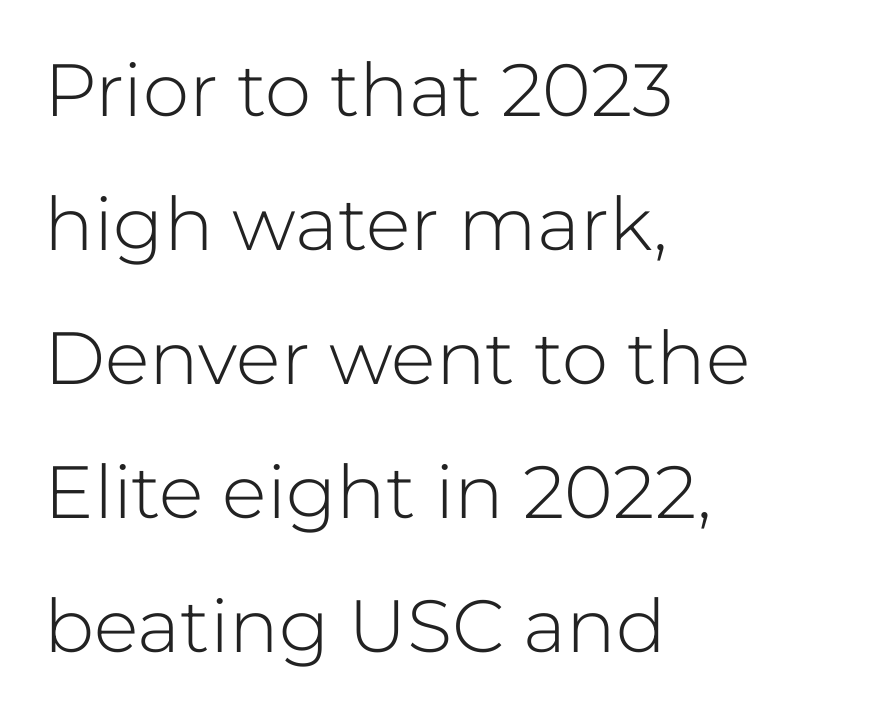
The image shows 74 px light sans-serif type, upright; set left-aligned, line spacing 1.81x, normal letter spacing, not underlined; low stroke contrast and a medium x-height.
